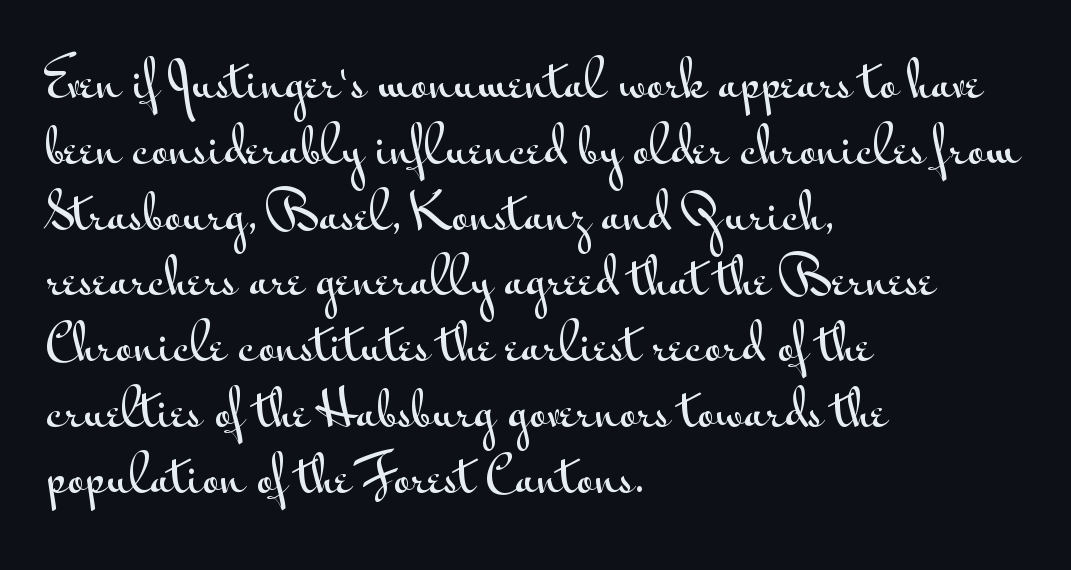
The image shows 48 px wide sans-serif type; set left-aligned, normal line spacing (1.37x), normal letter spacing, not underlined; medium stroke contrast and a small x-height.
